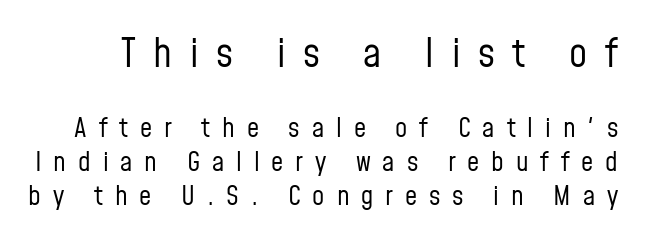
Q: Is the text bold? A: No.
Q: Is the text italic (slanted)? A: No, it is upright.
Q: Is the typeface a serif or a sans-serif typeface? A: Sans-serif.
Q: Is the text underlined? A: No.
Q: Is the spacing between letters normal or unusually wide? A: Unusually wide.
Q: Is the spacing between lines tight, normal or loose? A: Normal.
Q: Which block of text is set in a larger size, the first (top) or the second (bottom)? A: The first (top) one.
Q: Width (condensed, normal, or wide)? A: Condensed.
Q: Stroke contrast? A: Low.
Q: x-height? A: Medium.
Q: Monospaced? A: No.
